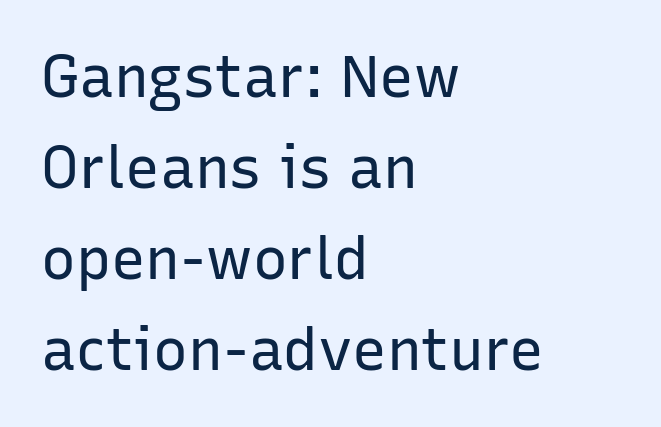
{"serif": "no", "italic": "no", "bold": "no", "weight": "regular", "width": "normal", "stroke_contrast": "low", "x_height": "medium", "monospaced": "no", "underline": "no", "align": "left", "line_spacing": "normal", "line_spacing_ratio": 1.57, "letter_spacing": "normal", "letter_spacing_em": 0.0, "glyph_px": 58}
